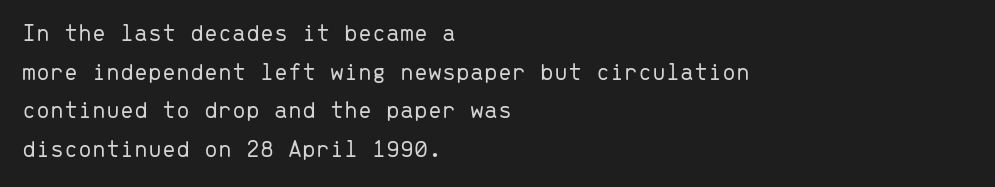
{"italic": "no", "bold": "no", "underline": "no", "align": "left", "line_spacing": "normal", "line_spacing_ratio": 1.55, "letter_spacing": "normal", "letter_spacing_em": 0.0, "glyph_px": 25}
